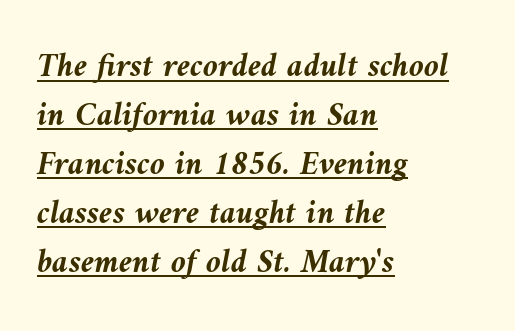
The font's italic variant was chosen for this text. Regarding leading, the lines here are spaced in the standard way. Nobody touched the tracking dial on this one. Is this a fixed-width face? No — the glyphs have proportional, varying widths. Like a heading marked for emphasis, these lines bear an underscore.
